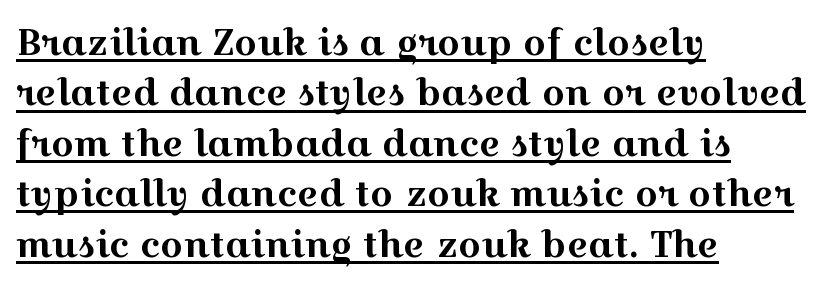
Q: Is the text italic (slanted)? A: No, it is upright.
Q: Is the typeface a serif or a sans-serif typeface? A: Serif.
Q: Is the text underlined? A: Yes.
Q: How is the paragraph aligned? A: Left-aligned.
Q: Is the spacing between letters normal or unusually wide? A: Normal.
Q: Is the spacing between lines tight, normal or loose? A: Normal.
Q: Width (condensed, normal, or wide)? A: Wide.
Q: x-height? A: Medium.
Q: Monospaced? A: No.
